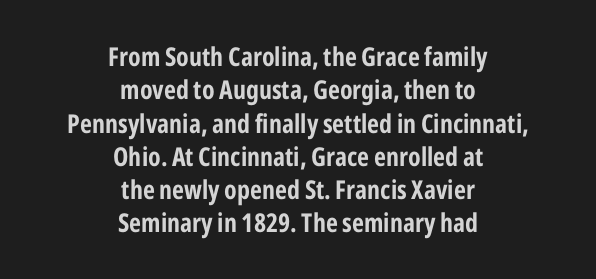
{"italic": "no", "bold": "yes", "underline": "no", "align": "center", "line_spacing": "normal", "line_spacing_ratio": 1.28, "letter_spacing": "normal", "letter_spacing_em": 0.0, "glyph_px": 26}
